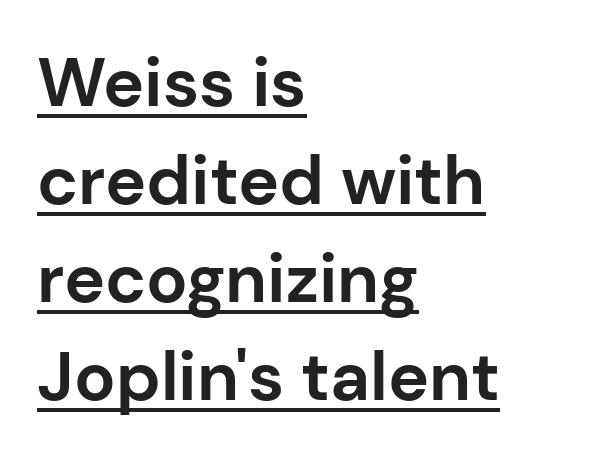
Q: Is the text bold? A: Yes.
Q: Is the text italic (slanted)? A: No, it is upright.
Q: Is the typeface a serif or a sans-serif typeface? A: Sans-serif.
Q: Is the text underlined? A: Yes.
Q: How is the paragraph aligned? A: Left-aligned.
Q: Is the spacing between letters normal or unusually wide? A: Normal.
Q: Is the spacing between lines tight, normal or loose? A: Normal.
Q: Width (condensed, normal, or wide)? A: Normal.
Q: Stroke contrast? A: Low.
Q: x-height? A: Medium.
Q: Monospaced? A: No.
